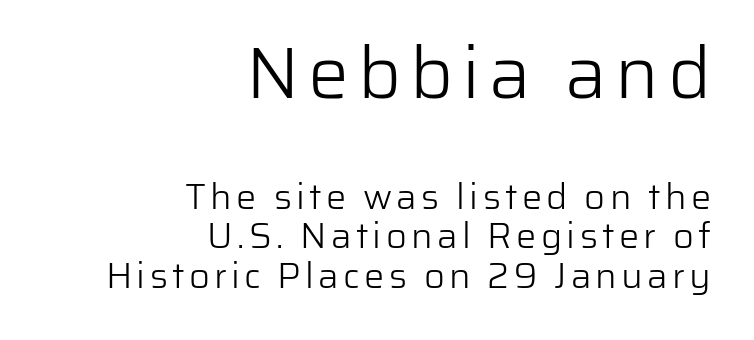
Q: Is the text bold? A: No.
Q: Is the text italic (slanted)? A: No, it is upright.
Q: Is the typeface a serif or a sans-serif typeface? A: Sans-serif.
Q: Is the text underlined? A: No.
Q: How is the paragraph aligned? A: Right-aligned.
Q: Is the spacing between lines tight, normal or loose? A: Tight.
Q: Which block of text is set in a larger size, the first (top) or the second (bottom)? A: The first (top) one.
Q: Width (condensed, normal, or wide)? A: Normal.
Q: Stroke contrast? A: Low.
Q: x-height? A: Medium.
Q: Monospaced? A: No.
